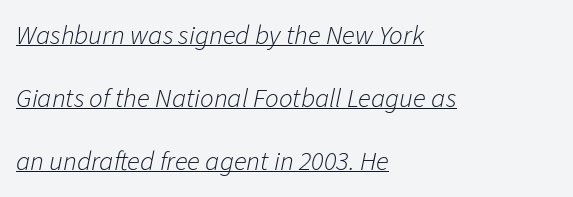
Loosely led — the rows are spread out. Observe the ordinary spacing: letters are neighbours, not strangers. Italic: yes, the glyphs are oblique. Typeset ragged right — the left edge is the straight one. Does a line run under the words? Yes, clearly.
